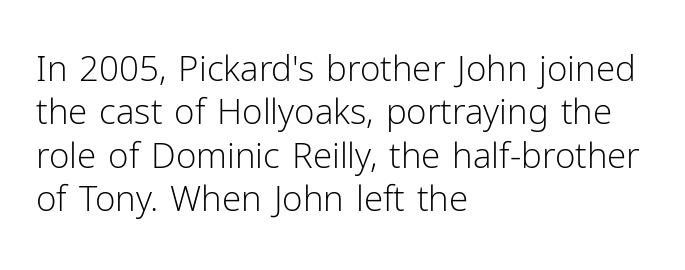
{"serif": "no", "italic": "no", "bold": "no", "weight": "light", "width": "normal", "stroke_contrast": "low", "x_height": "medium", "monospaced": "no", "underline": "no", "align": "left", "line_spacing_ratio": 1.24, "letter_spacing": "normal", "letter_spacing_em": 0.0, "glyph_px": 35}
